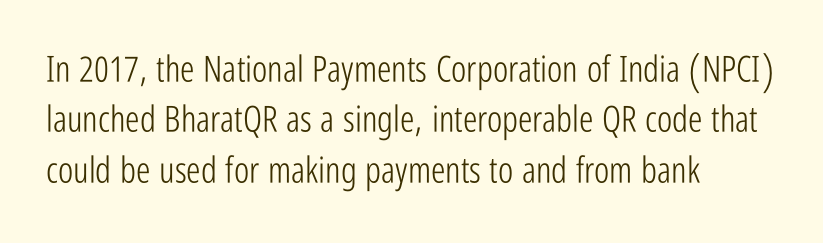
{"serif": "no", "italic": "no", "bold": "no", "weight": "light", "width": "condensed", "stroke_contrast": "low", "x_height": "medium", "monospaced": "no", "underline": "no", "align": "left", "line_spacing": "normal", "line_spacing_ratio": 1.4, "letter_spacing": "normal", "letter_spacing_em": 0.0, "glyph_px": 36}
